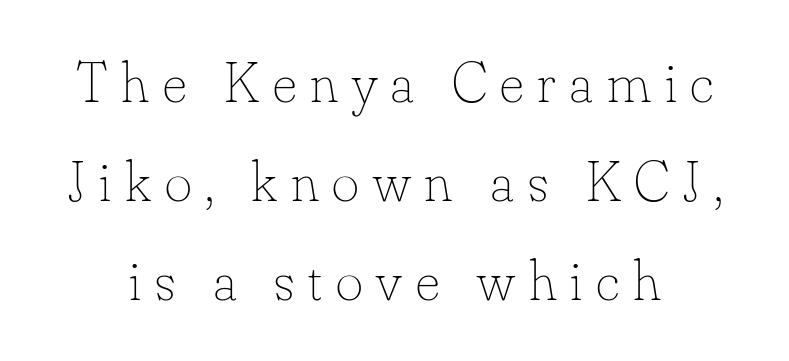
The image shows 58 px thin type, upright; set line spacing 1.71x, unusually wide letter spacing (+0.24 em), not underlined; low stroke contrast and a small x-height.
